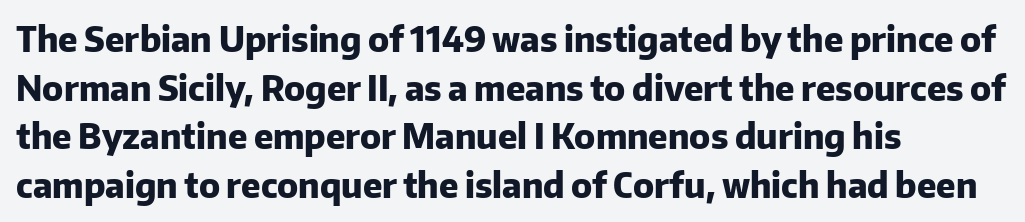
{"serif": "no", "italic": "no", "bold": "yes", "weight": "heavy", "width": "normal", "stroke_contrast": "low", "x_height": "medium", "monospaced": "no", "underline": "no", "align": "left", "line_spacing": "normal", "line_spacing_ratio": 1.43, "letter_spacing": "normal", "letter_spacing_em": 0.0, "glyph_px": 34}
